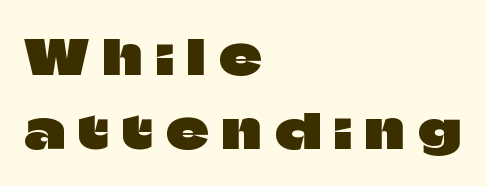
{"serif": "no", "italic": "no", "width": "normal", "stroke_contrast": "low", "x_height": "large", "monospaced": "no", "underline": "no", "align": "left", "line_spacing": "normal", "line_spacing_ratio": 1.57, "letter_spacing": "wide", "letter_spacing_em": 0.29, "glyph_px": 47}
